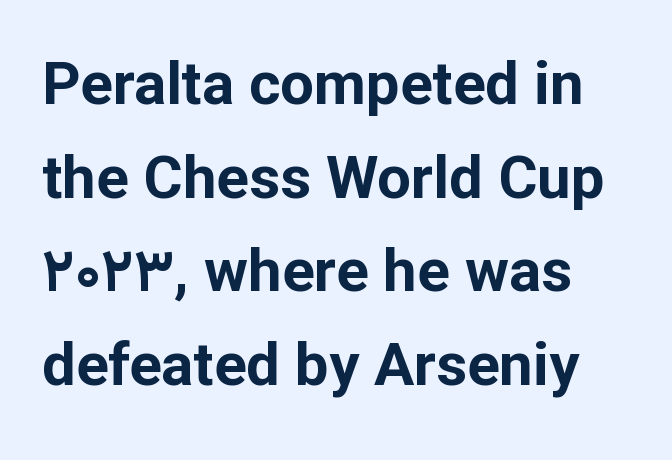
Caption: standard tracking, unaltered. A typesetter would call this proportional, since set widths differ per character. The font's upright variant was chosen for this text. Classification — sans serif. Honestly, the row spacing looks completely unremarkable.
